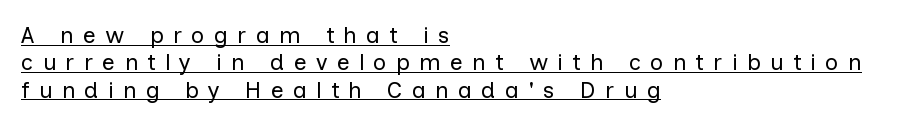
The image shows 23 px text type, upright; set left-aligned, line spacing 1.19x, unusually wide letter spacing (+0.4 em), underlined.
